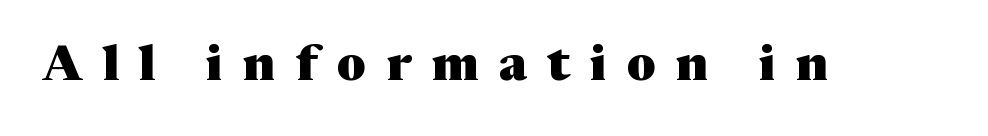
The image shows 49 px heavy serif type, upright; set unusually wide letter spacing (+0.41 em), not underlined; medium stroke contrast and a medium x-height.
